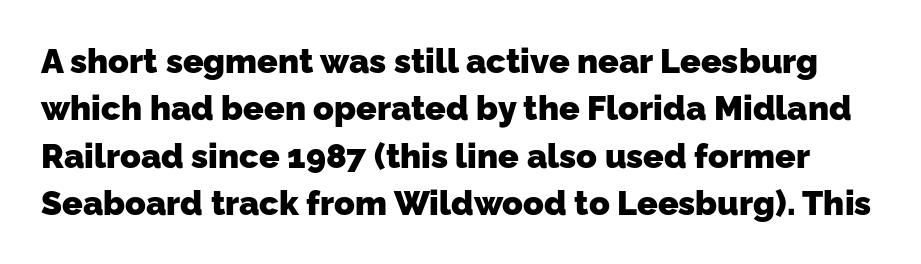
Each row of text sits above clean, open space. Words appear dense and cohesive because spacing is normal. What's the leading like? Ordinary, nothing unusual. This sample uses a sans-serif face. Heavy, bold letterforms.
